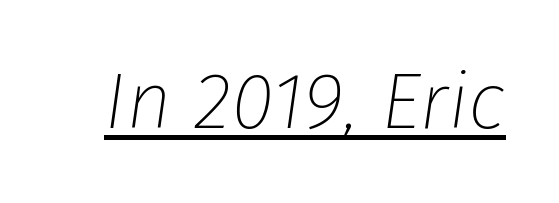
Varying glyph widths throughout — classic text-font behaviour. Does a line run under the words? Yes, clearly. The passage shown leans; its letterforms are oblique. Stroke mass is kept to a normal reading level or below. This rendering leaves character spacing at its baseline value.
